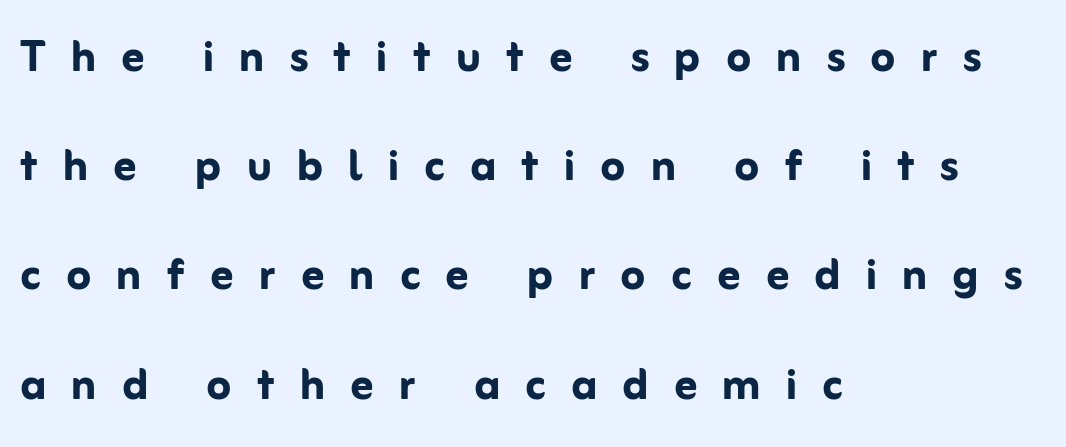
A dark, heavy texture on the line: the type is bold. Think of a printed novel: that variable character pitch is what you see here. Ascenders rise straight up at ninety degrees. Reading down the block, your eye returns to a fixed left position each line.
